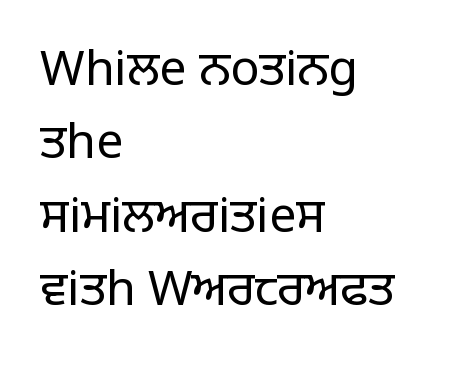
Italic? Not at all — the glyphs are vertical. Tracking value appears to be zero — textbook default spacing. The rendering uses natural spacing where letterforms have individual widths. Type style note: lacks serifs.
